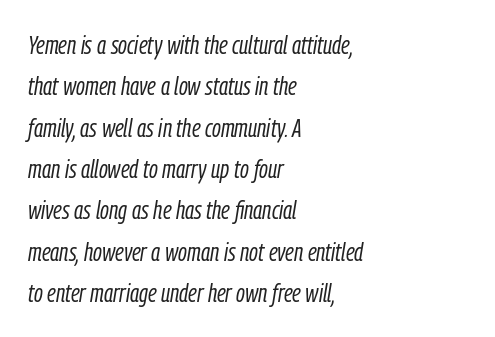
The image shows 26 px text type, italic (leaning right); set left-aligned, normal line spacing (1.59x), normal letter spacing, not underlined.
